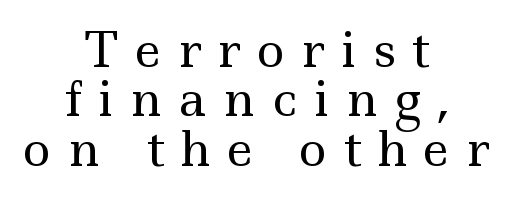
{"serif": "yes", "italic": "no", "bold": "no", "weight": "regular", "width": "wide", "x_height": "small", "monospaced": "no", "underline": "no", "align": "center", "line_spacing": "tight", "line_spacing_ratio": 1.03, "letter_spacing": "wide", "letter_spacing_em": 0.34, "glyph_px": 48}
